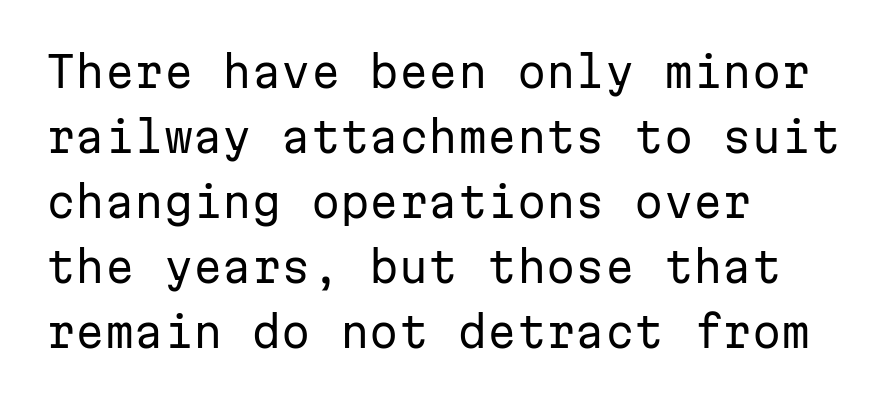
Note the uniform advance width — an 'i' takes as much space as an 'm'. A normal amount of white space separates one row of letters from the next. Letters have the restrained weight of plain body copy at most. Which margin do the lines hug? The left one — the right edge is uneven. Vertical strokes here are truly vertical.
